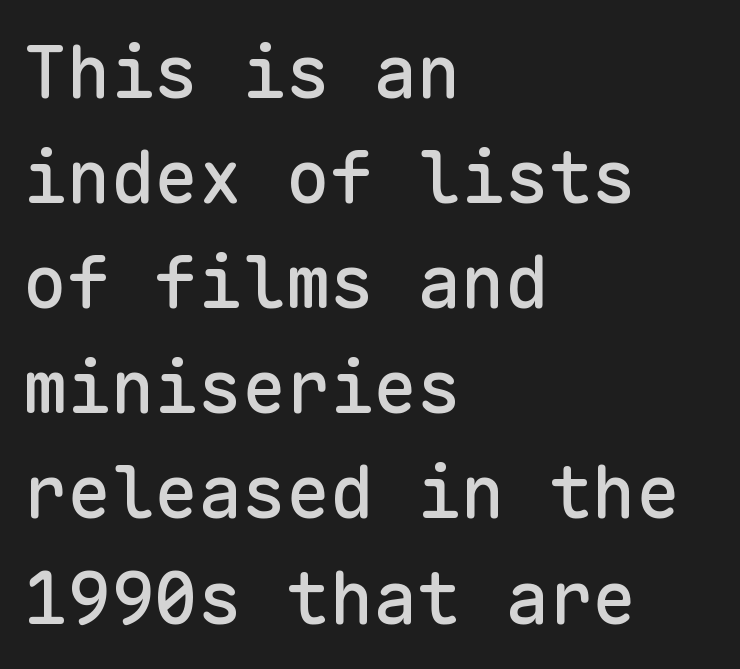
Q: Is the text italic (slanted)? A: No, it is upright.
Q: Is the typeface a serif or a sans-serif typeface? A: Sans-serif.
Q: Is the text underlined? A: No.
Q: How is the paragraph aligned? A: Left-aligned.
Q: Is the spacing between letters normal or unusually wide? A: Normal.
Q: Is the spacing between lines tight, normal or loose? A: Normal.
Q: Width (condensed, normal, or wide)? A: Normal.
Q: Stroke contrast? A: Low.
Q: x-height? A: Medium.
Q: Monospaced? A: Yes.
